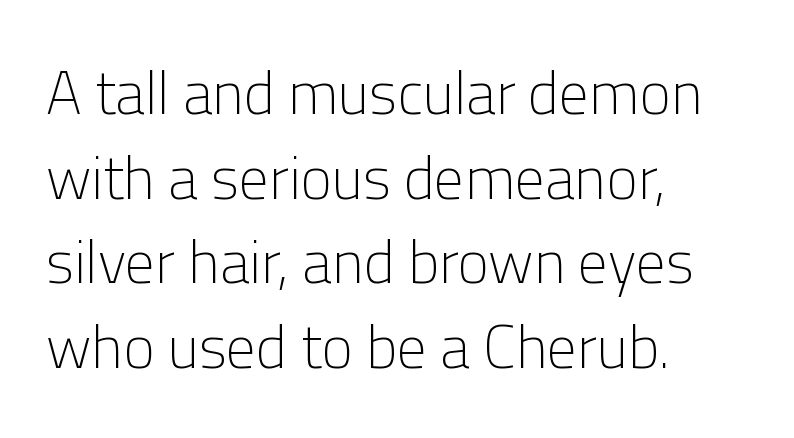
The image shows 60 px light sans-serif type, upright; set left-aligned, normal line spacing (1.41x), normal letter spacing, not underlined; low stroke contrast and a medium x-height.
